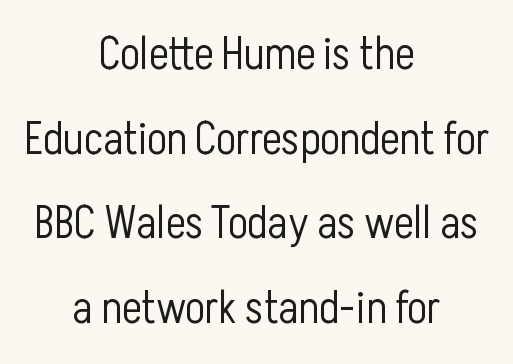
{"serif": "no", "italic": "no", "bold": "no", "weight": "light", "width": "condensed", "stroke_contrast": "low", "x_height": "medium", "monospaced": "no", "underline": "no", "align": "center", "line_spacing_ratio": 1.84, "letter_spacing": "normal", "letter_spacing_em": 0.0, "glyph_px": 46}
